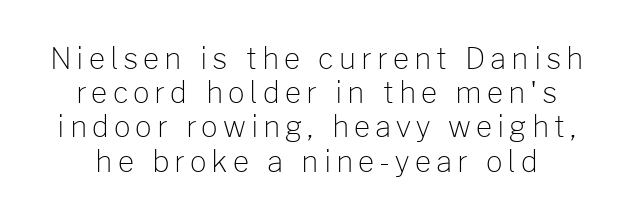
Q: Is the text bold? A: No.
Q: Is the text italic (slanted)? A: No, it is upright.
Q: Is the typeface a serif or a sans-serif typeface? A: Sans-serif.
Q: Is the text underlined? A: No.
Q: Width (condensed, normal, or wide)? A: Normal.
Q: Stroke contrast? A: Low.
Q: x-height? A: Medium.
Q: Monospaced? A: No.
